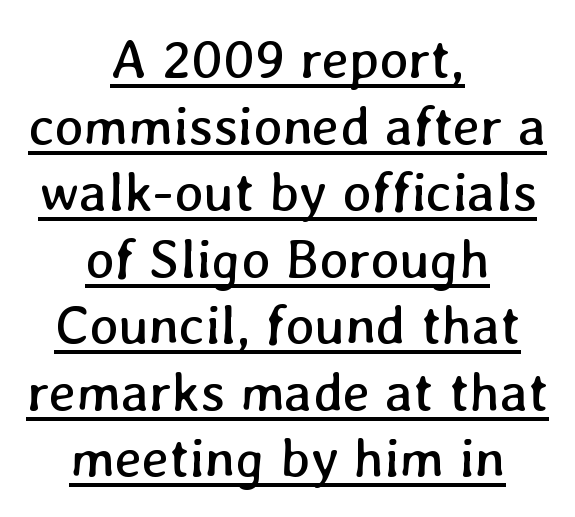
Glance below the letters and you will spot a drawn line. This rendering uses center alignment, leaving both contours irregular but symmetric. Students, note that the glyphs here touch the page at normal intervals. Varying glyph widths throughout — classic text-font behaviour.
